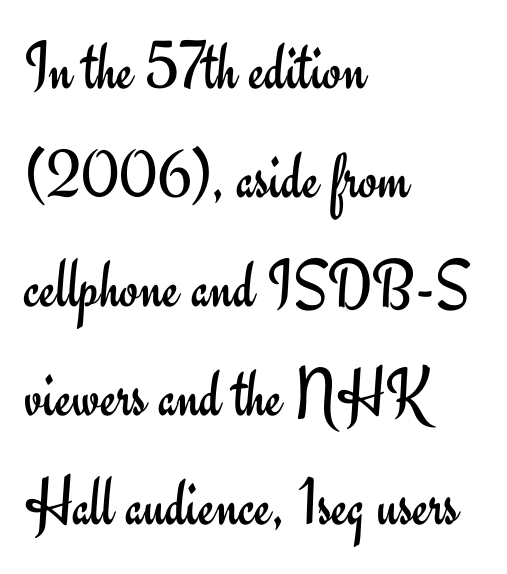
The image shows 69 px regular-weight sans-serif type; set left-aligned, normal line spacing (1.58x), normal letter spacing, not underlined; low stroke contrast and a small x-height.
